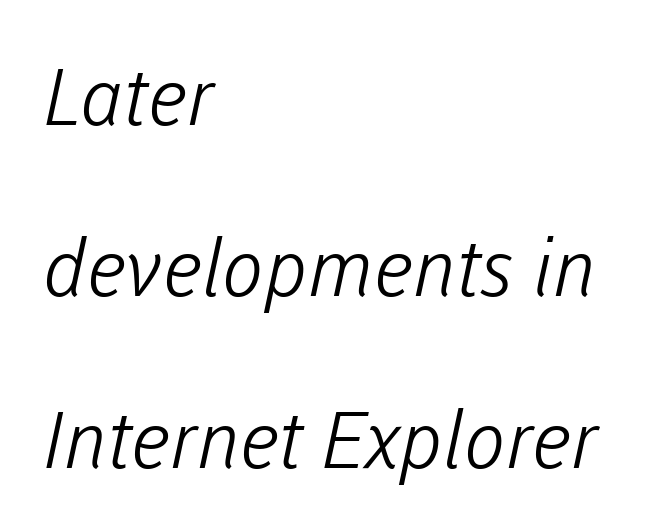
{"serif": "no", "bold": "no", "weight": "light", "width": "normal", "stroke_contrast": "low", "x_height": "medium", "monospaced": "no", "underline": "no", "align": "left", "line_spacing": "loose", "line_spacing_ratio": 2.17, "letter_spacing": "normal", "letter_spacing_em": 0.0, "glyph_px": 79}
